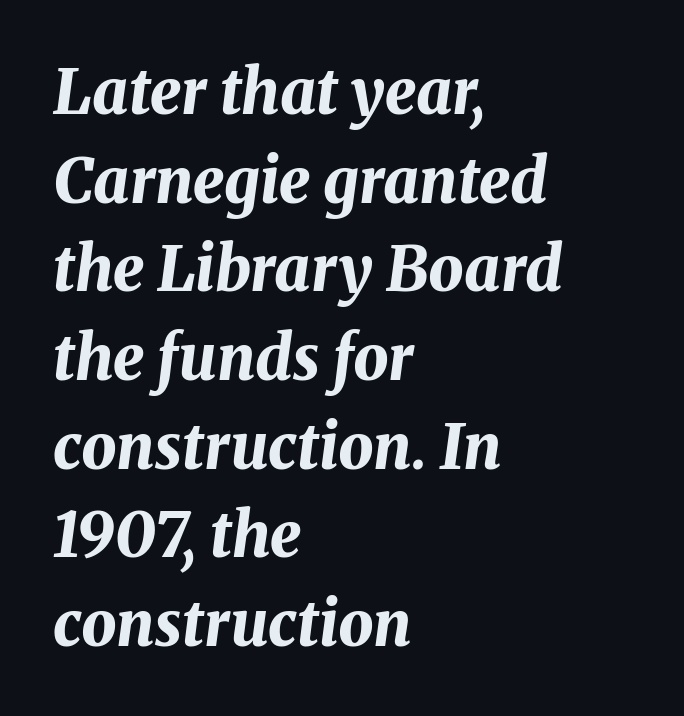
The image shows 62 px bold type, italic (leaning right); set left-aligned, normal line spacing (1.43x), normal letter spacing, not underlined; medium stroke contrast and a medium x-height.
